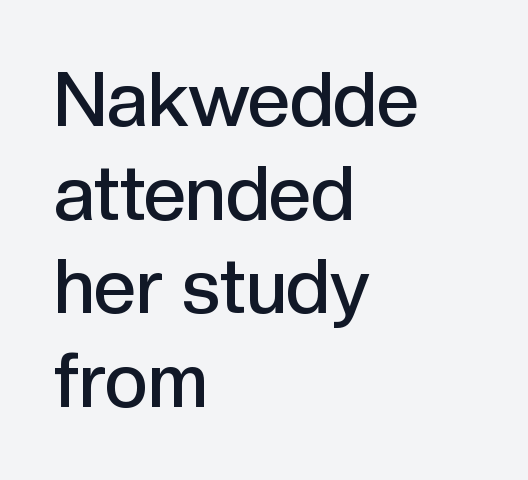
The image shows 75 px semibold sans-serif type, upright; set left-aligned, normal line spacing (1.25x), normal letter spacing, not underlined; a medium x-height.
